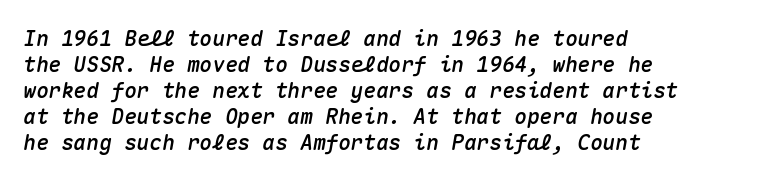
{"italic": "yes", "lean": "right", "slant_degrees": 10, "underline": "no", "align": "left", "line_spacing_ratio": 1.24, "letter_spacing": "normal", "letter_spacing_em": 0.0, "glyph_px": 21}
